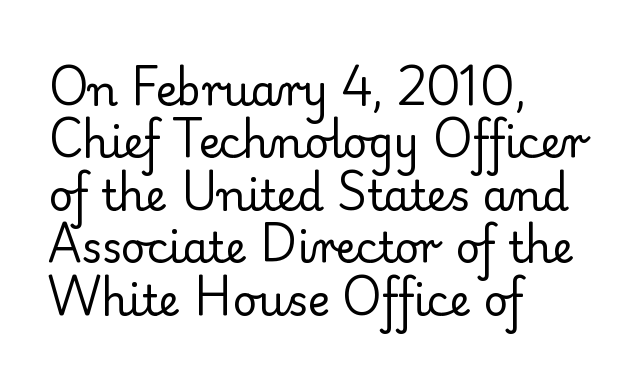
The image shows 42 px regular-weight serif type, upright; set left-aligned, normal line spacing (1.25x), normal letter spacing, not underlined; low stroke contrast and a small x-height.
